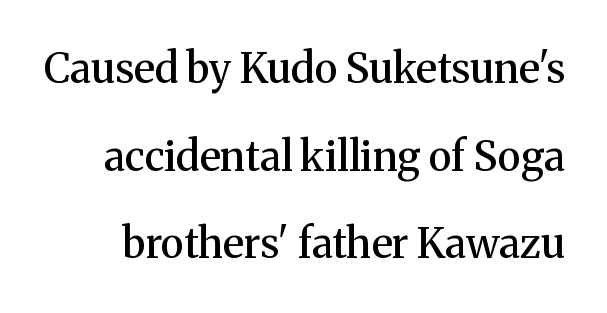
Q: Is the text bold? A: Semi-bold.
Q: Is the text italic (slanted)? A: No, it is upright.
Q: Is the typeface a serif or a sans-serif typeface? A: Serif.
Q: Is the text underlined? A: No.
Q: Is the spacing between letters normal or unusually wide? A: Normal.
Q: Is the spacing between lines tight, normal or loose? A: Loose.
Q: Width (condensed, normal, or wide)? A: Normal.
Q: Stroke contrast? A: Medium.
Q: x-height? A: Medium.
Q: Monospaced? A: No.
